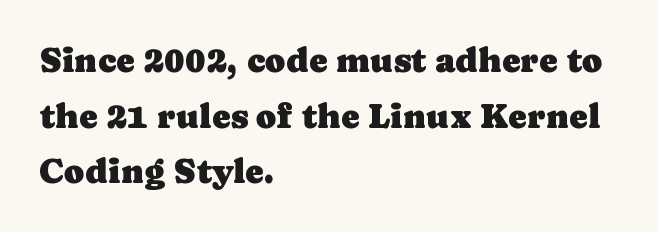
Q: Is the text italic (slanted)? A: No, it is upright.
Q: Is the typeface a serif or a sans-serif typeface? A: Serif.
Q: Is the text underlined? A: No.
Q: How is the paragraph aligned? A: Left-aligned.
Q: Is the spacing between letters normal or unusually wide? A: Normal.
Q: Is the spacing between lines tight, normal or loose? A: Normal.
Q: Width (condensed, normal, or wide)? A: Normal.
Q: Stroke contrast? A: Low.
Q: x-height? A: Medium.
Q: Monospaced? A: No.
